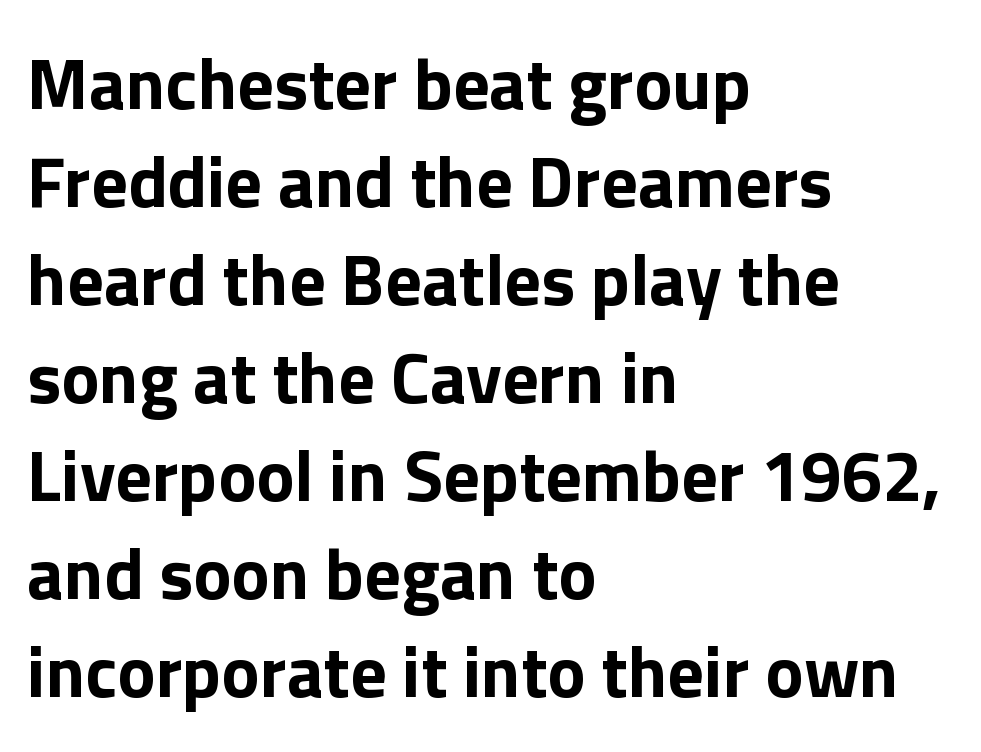
The space directly below the letters is spotless. Is the letter spacing exaggerated? No — it looks like the ordinary default. On the weight axis this lands at bold, roughly 700. The lettering holds an erect, upright posture throughout. Is this a fixed-width face? No — the glyphs have proportional, varying widths.
